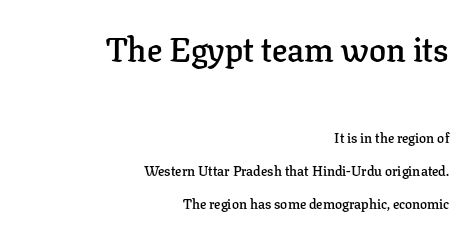
The image shows 34 px semibold serif type, upright; set right-aligned, loose line spacing (2.33x), normal letter spacing, not underlined; the first (top) block is 2.43x larger; low stroke contrast and a medium x-height.
